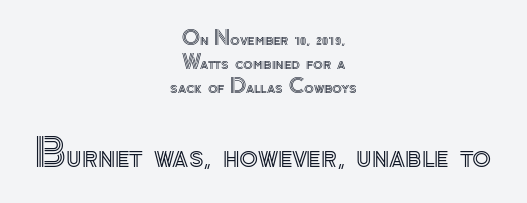
Q: Is the text italic (slanted)? A: No, it is upright.
Q: Is the text underlined? A: No.
Q: How is the paragraph aligned? A: Centered.
Q: Is the spacing between letters normal or unusually wide? A: Normal.
Q: Which block of text is set in a larger size, the first (top) or the second (bottom)? A: The second (bottom) one.
Q: Width (condensed, normal, or wide)? A: Normal.
Q: x-height? A: Small.
Q: Monospaced? A: No.
